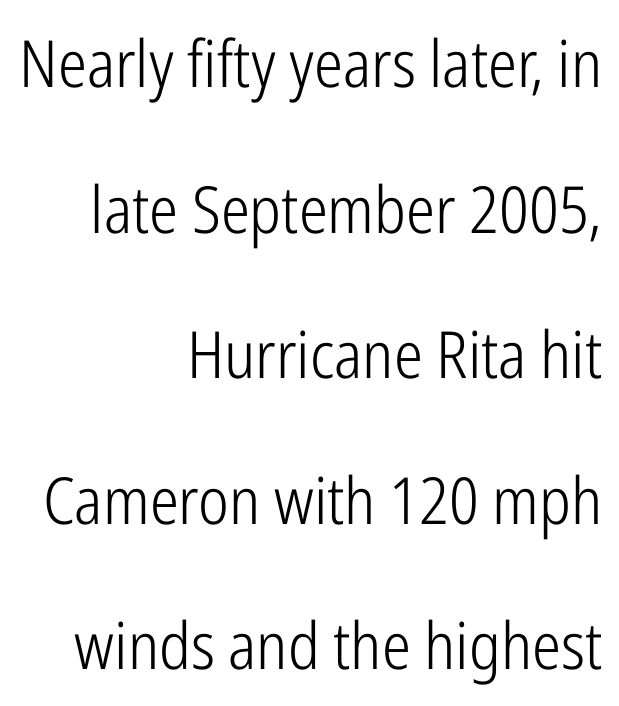
Line ends are locked; line starts wander. Weight: not bold — regular or lighter. This sample trades compactness for vertical openness between lines. Classification — sans serif. If you drew a line through each stem, it would be perfectly vertical. A bare baseline throughout the passage.
